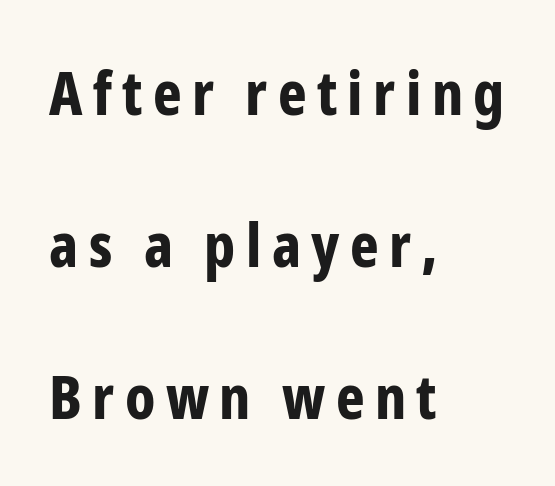
Varying glyph widths throughout — classic text-font behaviour. Which margin do the lines hug? The left one — the right edge is uneven. The letters stand straight up with perfectly vertical stems. You'd pick this weight for a headline — it's a proper bold. The leading is generous, giving the passage an open texture.
